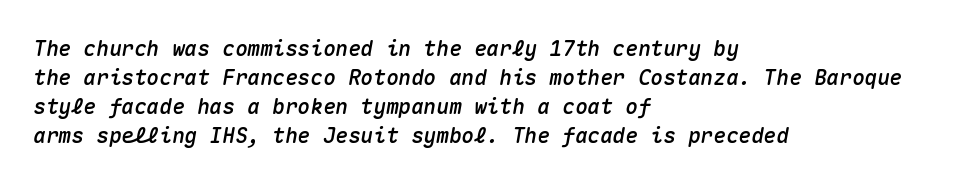
Q: Is the text italic (slanted)? A: Yes, it leans right by about 10 degrees.
Q: Is the text underlined? A: No.
Q: How is the paragraph aligned? A: Left-aligned.
Q: Is the spacing between letters normal or unusually wide? A: Normal.
Q: Is the spacing between lines tight, normal or loose? A: Normal.
